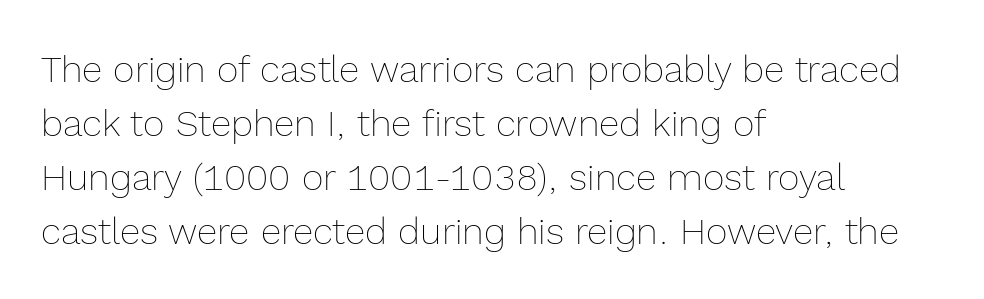
Heaviness? Minimal to ordinary, like unemphasized prose. If you drew a ruler down the left edge, every line would touch it. Notice how descenders clear the ascenders below comfortably — that's standard leading. Italic: no, the glyphs are upright roman. Varying glyph widths throughout — classic text-font behaviour. The words here are not underlined.
